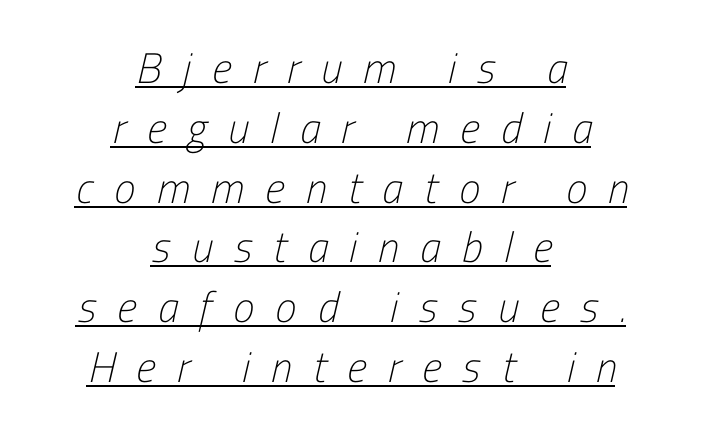
The image shows 43 px light, condensed sans-serif type; set centered, normal line spacing (1.39x), unusually wide letter spacing (+0.49 em), underlined; low stroke contrast and a medium x-height.
